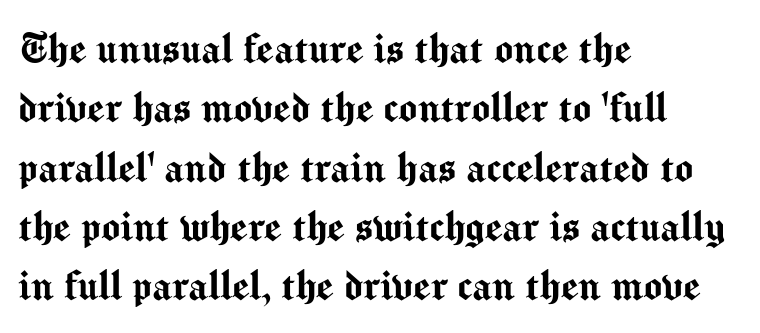
{"serif": "no", "italic": "no", "width": "normal", "stroke_contrast": "medium", "x_height": "medium", "monospaced": "no", "underline": "no", "align": "left", "line_spacing_ratio": 1.21, "letter_spacing": "normal", "letter_spacing_em": 0.0, "glyph_px": 49}
